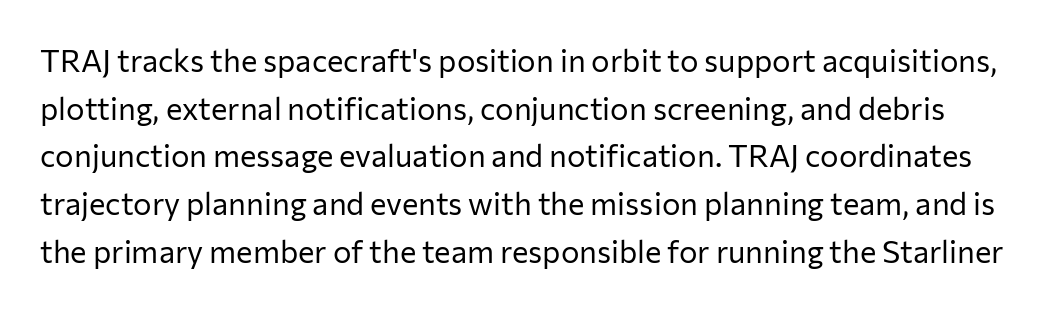
Q: Is the text bold? A: No.
Q: Is the text italic (slanted)? A: No, it is upright.
Q: Is the typeface a serif or a sans-serif typeface? A: Sans-serif.
Q: Is the text underlined? A: No.
Q: Is the spacing between letters normal or unusually wide? A: Normal.
Q: Is the spacing between lines tight, normal or loose? A: Normal.
Q: Width (condensed, normal, or wide)? A: Normal.
Q: Stroke contrast? A: Low.
Q: x-height? A: Medium.
Q: Monospaced? A: No.
